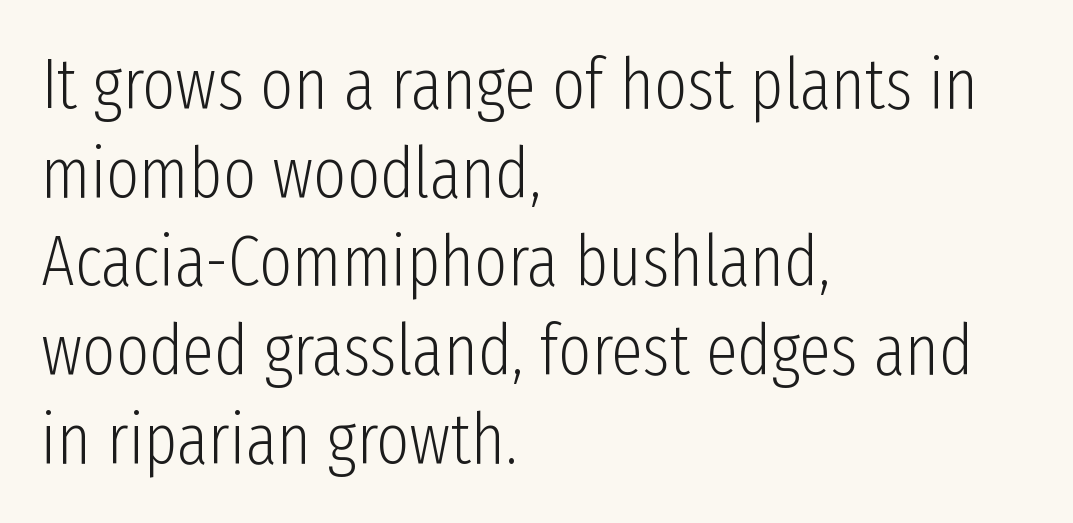
The image shows 71 px light, condensed sans-serif type, upright; set left-aligned, normal line spacing (1.25x), normal letter spacing, not underlined; low stroke contrast and a medium x-height.
